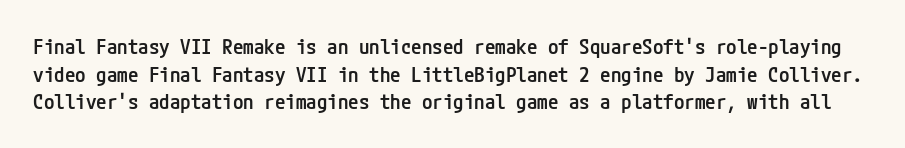
The image shows 21 px text type, upright; set normal line spacing (1.31x), normal letter spacing, not underlined.
